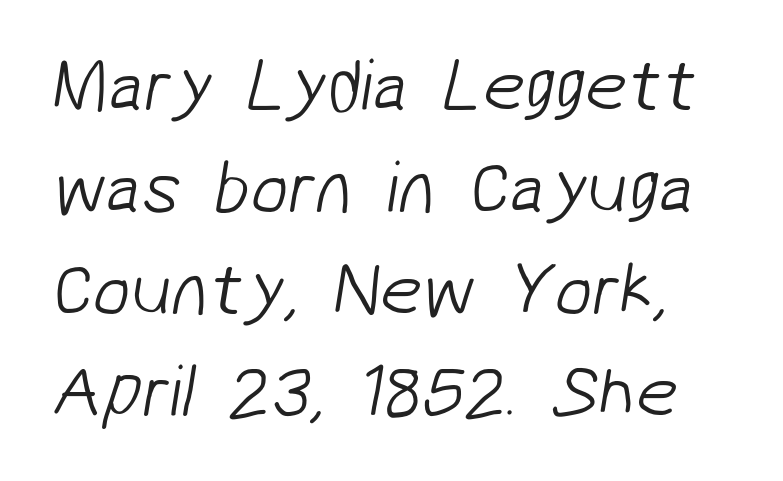
Bold? No — there's no thickening of the strokes. Compared with typical body copy, the letter spacing here is the same. You could not count columns in this text — the font is proportionally spaced. The face used here is a sans, in the tradition of grotesques and geometrics. Normally led — the rows are evenly, conventionally spaced. Descenders are the only things crossing below the line.
